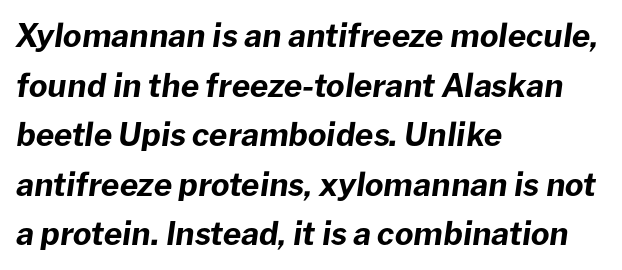
Q: Is the text bold? A: Yes.
Q: Is the text italic (slanted)? A: Yes, it leans right by about 8 degrees.
Q: Is the text underlined? A: No.
Q: How is the paragraph aligned? A: Left-aligned.
Q: Is the spacing between letters normal or unusually wide? A: Normal.
Q: Is the spacing between lines tight, normal or loose? A: Normal.
Q: Width (condensed, normal, or wide)? A: Normal.
Q: Stroke contrast? A: Low.
Q: x-height? A: Medium.
Q: Monospaced? A: No.
